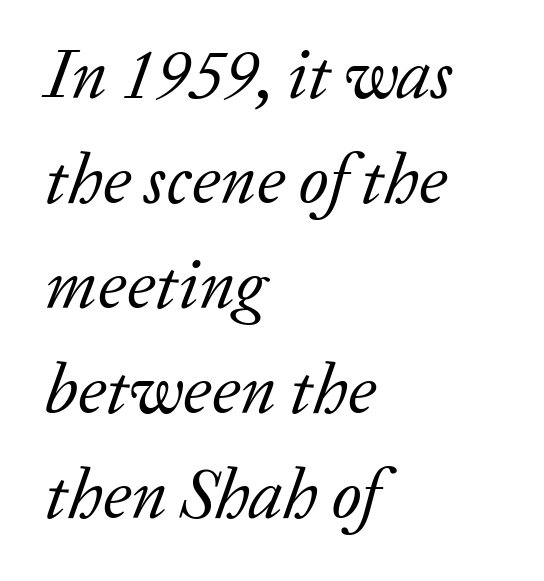
A clean baseline with only descenders dipping below it. Summary of vertical rhythm: regular, with standard interline spacing. Yep, those are serifs on the letters. This is not heavy type; no bold has been used.
